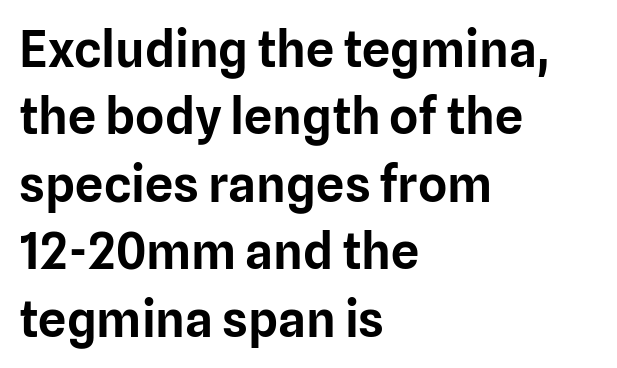
{"serif": "no", "italic": "no", "width": "normal", "stroke_contrast": "low", "x_height": "medium", "monospaced": "no", "underline": "no", "align": "left", "line_spacing": "normal", "line_spacing_ratio": 1.35, "letter_spacing": "normal", "letter_spacing_em": 0.0, "glyph_px": 50}
